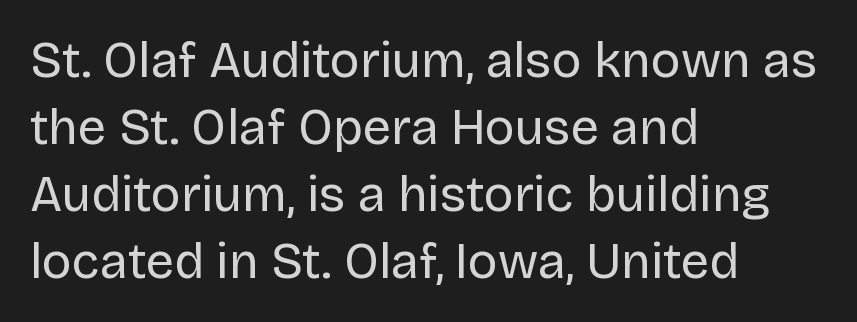
{"serif": "no", "italic": "no", "bold": "no", "weight": "regular", "width": "normal", "stroke_contrast": "low", "x_height": "large", "monospaced": "no", "underline": "no", "align": "left", "line_spacing": "normal", "line_spacing_ratio": 1.34, "letter_spacing": "normal", "letter_spacing_em": 0.0, "glyph_px": 50}
